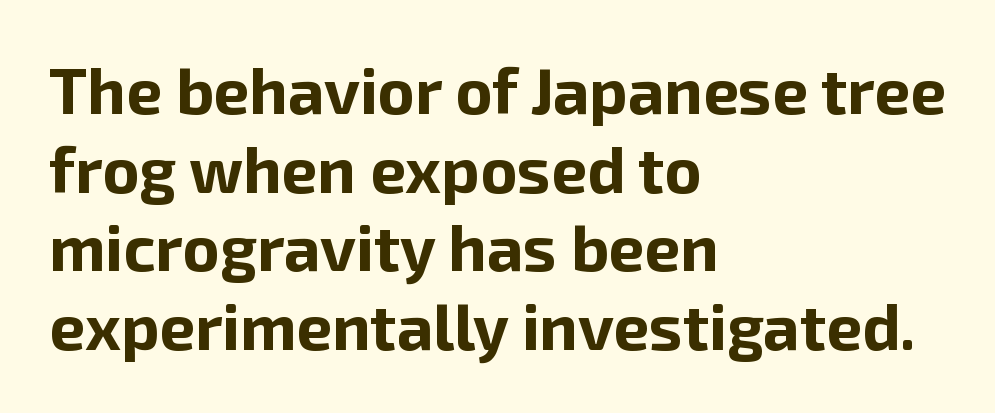
Do the characters align in a grid? No, the font is proportional. The letters stand upright; this is a roman face. Honestly, the letter spacing is just normal — you wouldn't notice it. These words are printed bold, with thick strokes throughout. The strip under each line holds only bare page. Each line starts at the same left margin while the right side varies.
